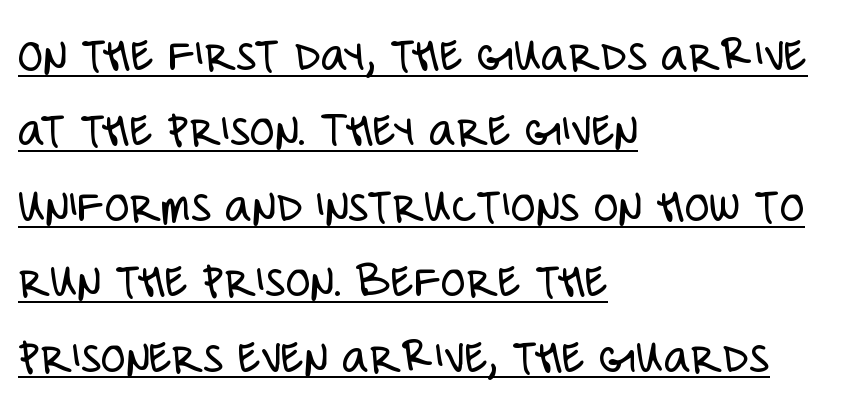
The face used here is rendered with its standard letterfit. Posture: upright roman. Each letter keeps its own natural width here, so spacing adapts to shape. Honestly, the row spacing looks completely unremarkable. Stroke mass is kept to a normal reading level or below. Teacher's note: observe the even left margin — that is flush-left alignment.
